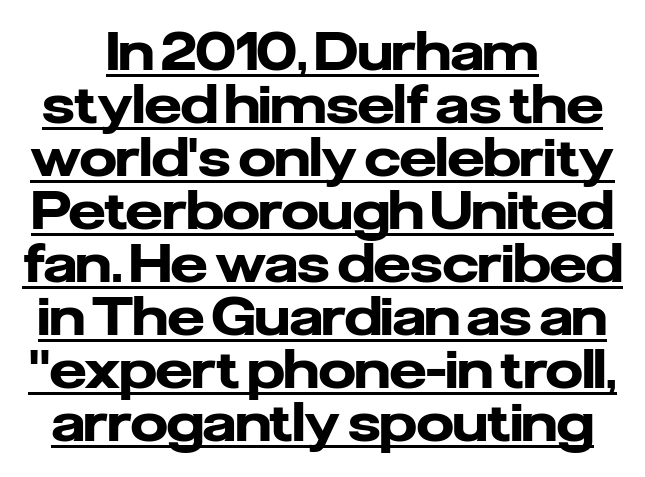
Q: Is the text bold? A: Yes.
Q: Is the text italic (slanted)? A: No, it is upright.
Q: Is the typeface a serif or a sans-serif typeface? A: Sans-serif.
Q: Is the text underlined? A: Yes.
Q: How is the paragraph aligned? A: Centered.
Q: Is the spacing between letters normal or unusually wide? A: Normal.
Q: Is the spacing between lines tight, normal or loose? A: Tight.
Q: Width (condensed, normal, or wide)? A: Normal.
Q: Stroke contrast? A: Low.
Q: x-height? A: Medium.
Q: Monospaced? A: No.
